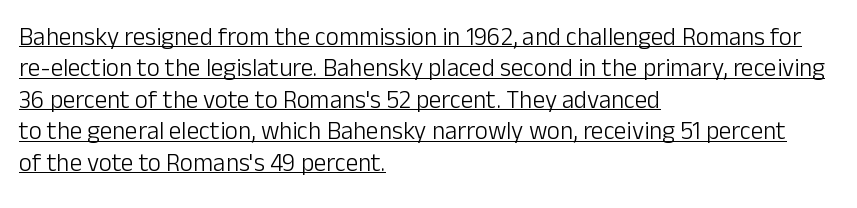
The image shows 25 px text type, upright; set left-aligned, normal line spacing (1.26x), normal letter spacing, underlined.
